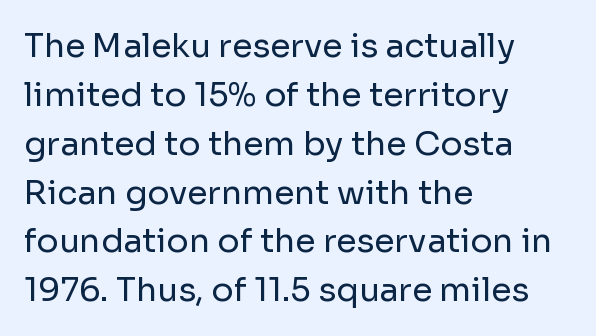
Observe the absence of serifs on each vertical stroke in this sample. Think of a printed novel: that variable character pitch is what you see here. The lines are quadded left. Here the glyphs are tracked normally, forming tight word shapes. Caption: face not bold, strokes unweighted.
